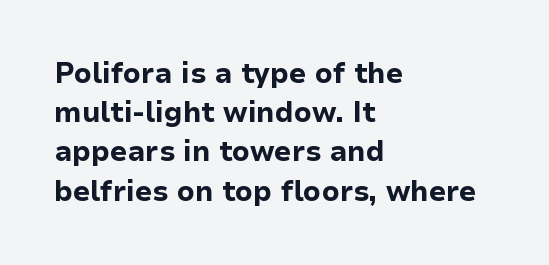
{"serif": "no", "italic": "no", "bold": "yes", "weight": "bold", "width": "normal", "stroke_contrast": "low", "x_height": "medium", "monospaced": "no", "underline": "no", "align": "left", "line_spacing": "normal", "line_spacing_ratio": 1.4, "letter_spacing": "normal", "letter_spacing_em": 0.0, "glyph_px": 28}
